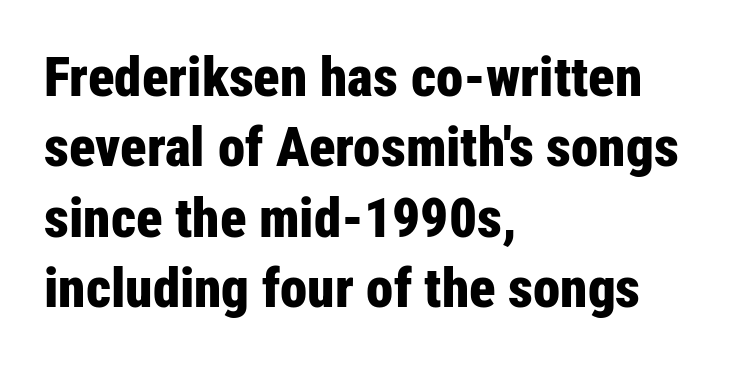
The image shows 55 px bold, condensed sans-serif type, upright; set left-aligned, normal line spacing (1.28x), normal letter spacing, not underlined; low stroke contrast and a medium x-height.
